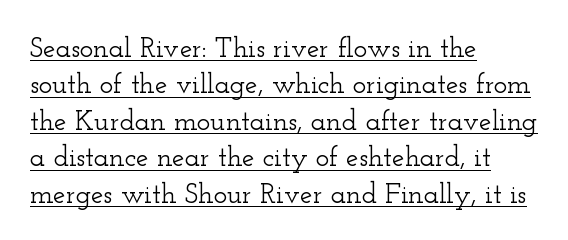
{"serif": "yes", "italic": "no", "width": "wide", "stroke_contrast": "low", "x_height": "small", "monospaced": "no", "underline": "yes", "align": "left", "line_spacing": "normal", "line_spacing_ratio": 1.3, "letter_spacing": "normal", "letter_spacing_em": 0.0, "glyph_px": 28}
